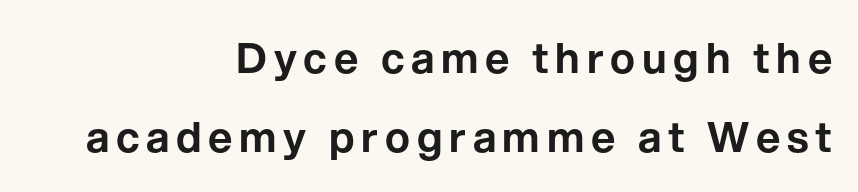
The image shows 42 px sans-serif type, upright; set right-aligned, line spacing 1.87x, not underlined; low stroke contrast and a medium x-height.
